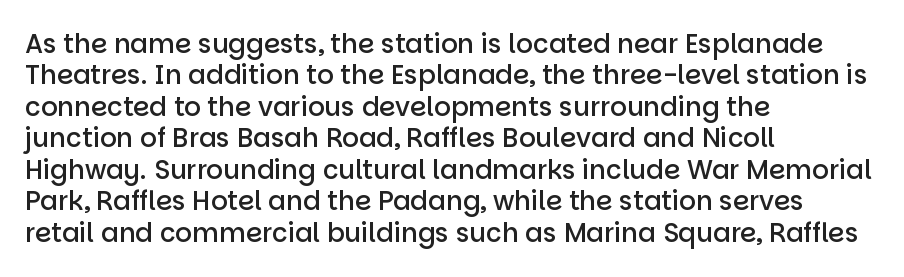
Q: Is the text bold? A: Semi-bold.
Q: Is the text italic (slanted)? A: No, it is upright.
Q: Is the text underlined? A: No.
Q: How is the paragraph aligned? A: Left-aligned.
Q: Is the spacing between letters normal or unusually wide? A: Normal.
